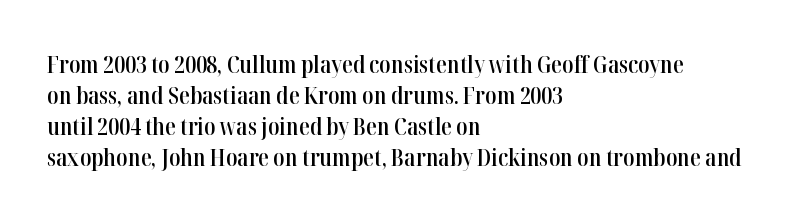
The strip under each line holds only bare page. Default kerning and tracking; the words read as compact shapes. This is the regular roman posture of the typeface. Regular leading. One-word summary of the alignment: left.
